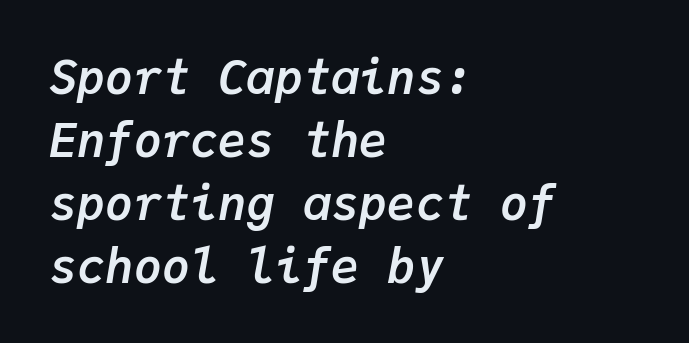
Q: Is the text bold? A: Yes.
Q: Is the text italic (slanted)? A: Yes, it leans right by about 9 degrees.
Q: Is the text underlined? A: No.
Q: How is the paragraph aligned? A: Left-aligned.
Q: Is the spacing between letters normal or unusually wide? A: Normal.
Q: Is the spacing between lines tight, normal or loose? A: Normal.
Q: Width (condensed, normal, or wide)? A: Normal.
Q: Stroke contrast? A: Low.
Q: x-height? A: Medium.
Q: Monospaced? A: Yes.
